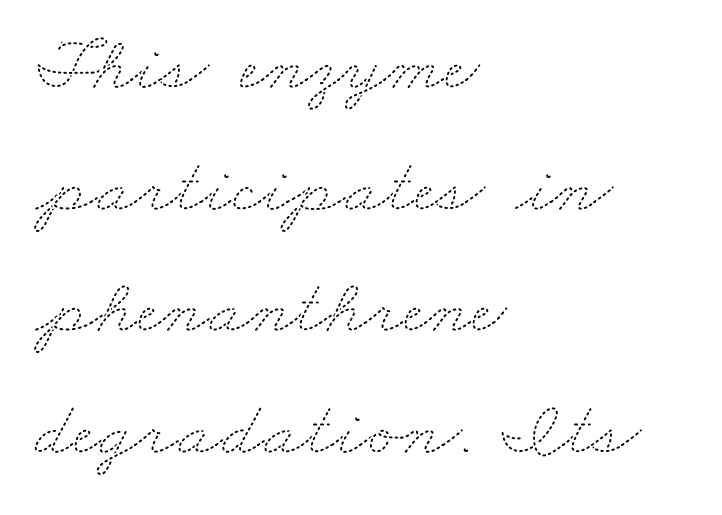
This sample uses plain, unmodified letter spacing. Leftover space on each line is placed entirely after the last word. Rows of type keep a routine distance in the vertical direction. Heft: none added — not bold. This sample has the flowing, uneven cadence of proportional lettering.
